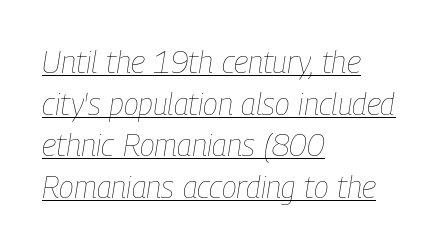
Honestly, the underline is the first thing you notice here. The line-height multiplier appears to be the usual default. Proportional: the letters do not fall into vertical columns. Notice how the passage keeps a crisp vertical edge on the left only. This sample uses an oblique cut, with every glyph tilted off the vertical.
